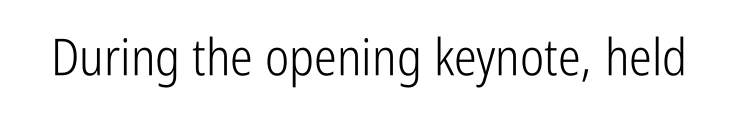
The image shows 51 px light, condensed sans-serif type, upright; set normal letter spacing, not underlined; low stroke contrast and a medium x-height.
